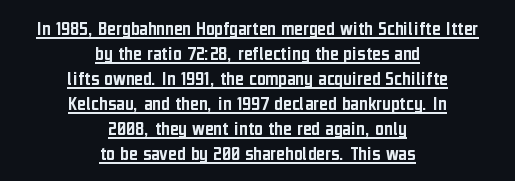
This sample is center-justified, so both line endings float freely. Italic? Not at all — the glyphs are vertical. Default kerning and tracking; the words read as compact shapes. Decoration check: the copy is underlined.
